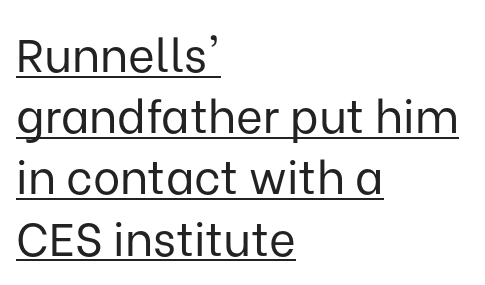
The image shows 46 px regular-weight sans-serif type, upright; set left-aligned, normal line spacing (1.33x), normal letter spacing, underlined; low stroke contrast and a medium x-height.
